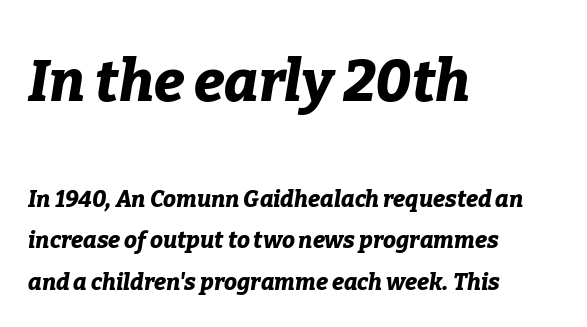
The image shows 58 px bold type, italic (leaning right); set left-aligned, line spacing 1.79x, normal letter spacing, not underlined; the first (top) block is 2.52x larger; low stroke contrast and a medium x-height.
